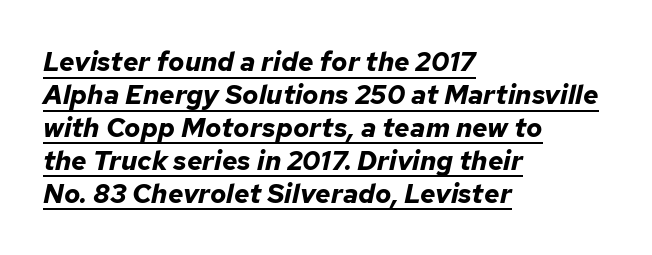
A dark, heavy texture on the line: the type is bold. Casual observation: everything's shoved over to the left. You can see a thin bar hugging the bottom of the glyphs. The rendering keeps characters at their native spacing. The whole block is typeset with a tilt.
